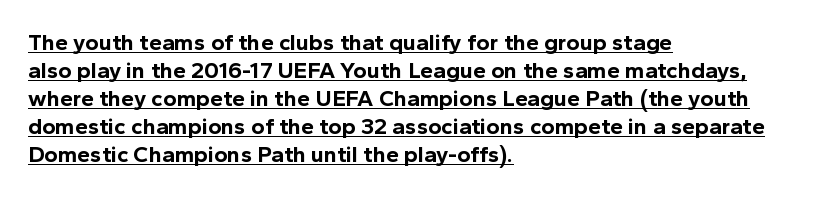
Q: Is the text bold? A: Yes.
Q: Is the text italic (slanted)? A: No, it is upright.
Q: Is the text underlined? A: Yes.
Q: How is the paragraph aligned? A: Left-aligned.
Q: Is the spacing between letters normal or unusually wide? A: Normal.
